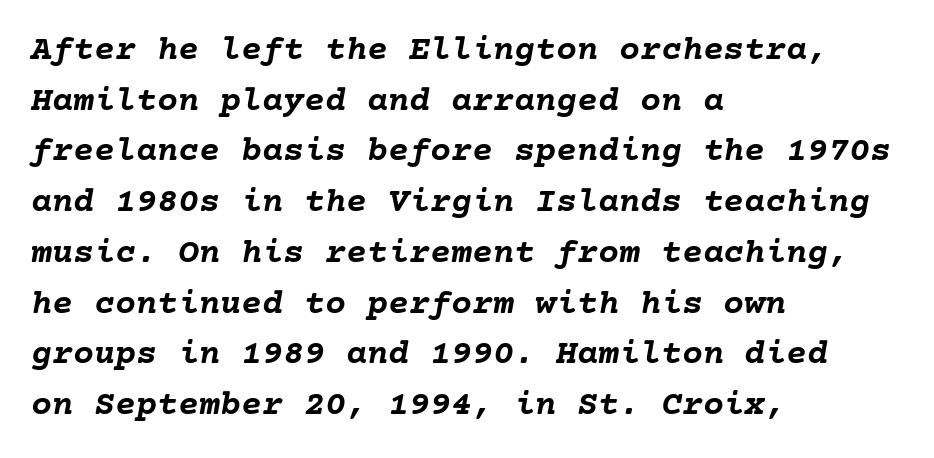
Type without underlining. A dark, heavy texture on the line: the type is bold. The rendering uses a moderate line-height, typical for paragraphs. Teacher's note: observe the even left margin — that is flush-left alignment.
